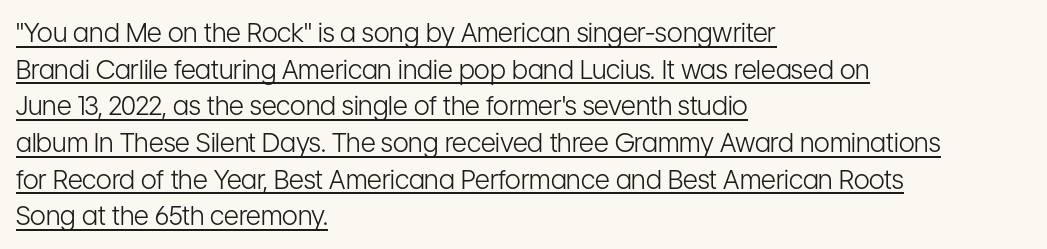
{"italic": "no", "bold": "no", "underline": "yes", "align": "left", "line_spacing": "normal", "line_spacing_ratio": 1.41, "letter_spacing": "normal", "letter_spacing_em": 0.0, "glyph_px": 26}
